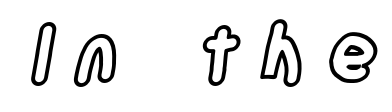
Q: Is the text italic (slanted)? A: Yes.
Q: Is the text underlined? A: No.
Q: Is the spacing between letters normal or unusually wide? A: Unusually wide.
Q: Width (condensed, normal, or wide)? A: Condensed.
Q: x-height? A: Large.
Q: Monospaced? A: No.
